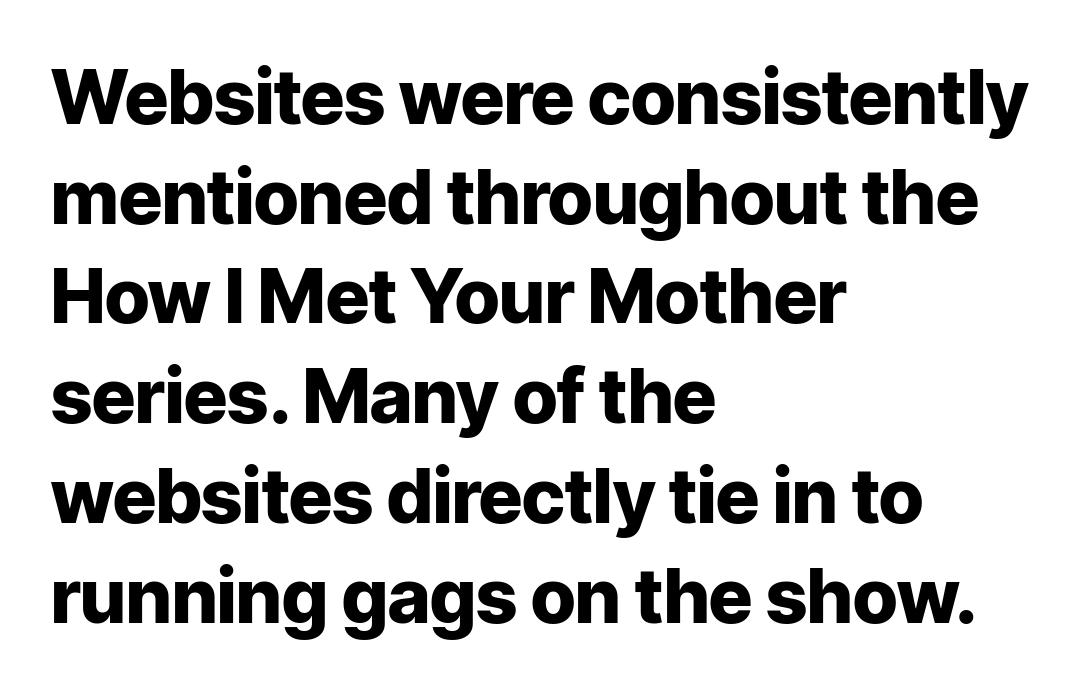
{"serif": "no", "italic": "no", "bold": "yes", "weight": "heavy", "width": "normal", "stroke_contrast": "low", "x_height": "medium", "monospaced": "no", "underline": "no", "align": "left", "line_spacing": "normal", "line_spacing_ratio": 1.33, "letter_spacing": "normal", "letter_spacing_em": 0.0, "glyph_px": 75}
